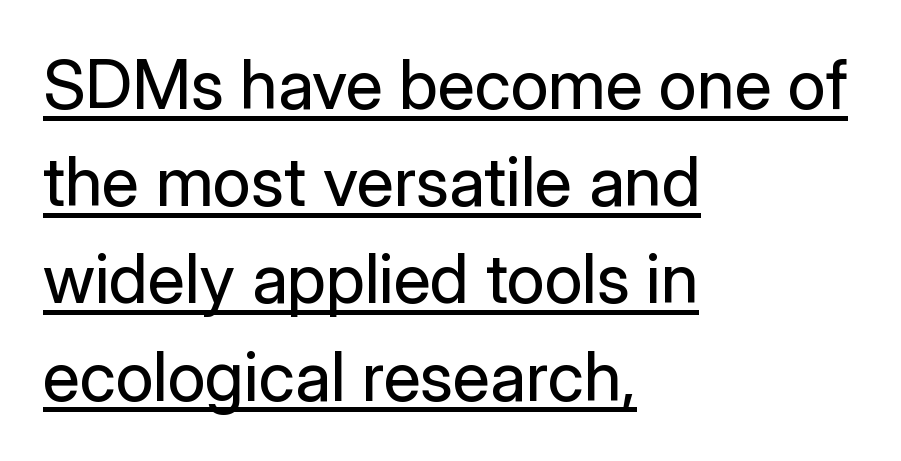
{"serif": "no", "italic": "no", "bold": "no", "weight": "regular", "width": "normal", "stroke_contrast": "low", "x_height": "medium", "monospaced": "no", "underline": "yes", "align": "left", "line_spacing": "normal", "line_spacing_ratio": 1.43, "letter_spacing": "normal", "letter_spacing_em": 0.0, "glyph_px": 68}
